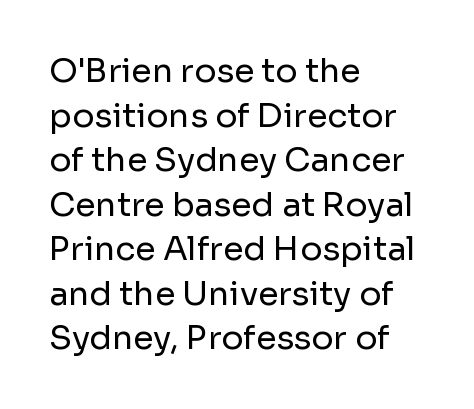
Q: Is the text bold? A: No.
Q: Is the text italic (slanted)? A: No, it is upright.
Q: Is the typeface a serif or a sans-serif typeface? A: Sans-serif.
Q: Is the text underlined? A: No.
Q: How is the paragraph aligned? A: Left-aligned.
Q: Is the spacing between letters normal or unusually wide? A: Normal.
Q: Is the spacing between lines tight, normal or loose? A: Normal.
Q: Width (condensed, normal, or wide)? A: Normal.
Q: Stroke contrast? A: Low.
Q: x-height? A: Medium.
Q: Monospaced? A: No.
